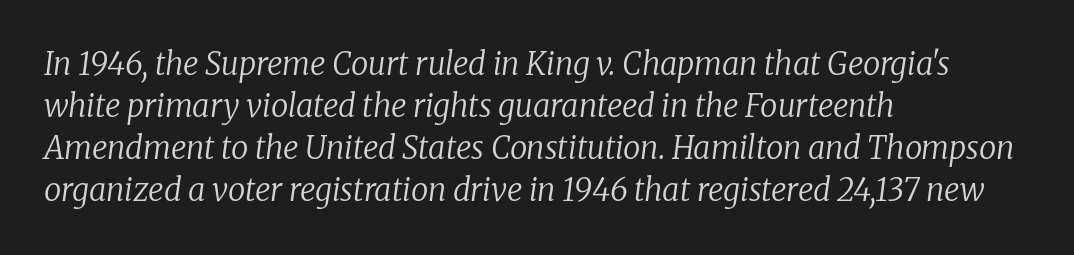
The image shows 31 px regular-weight serif type, italic (leaning right); set left-aligned, normal line spacing (1.36x), normal letter spacing, not underlined; low stroke contrast and a medium x-height.
